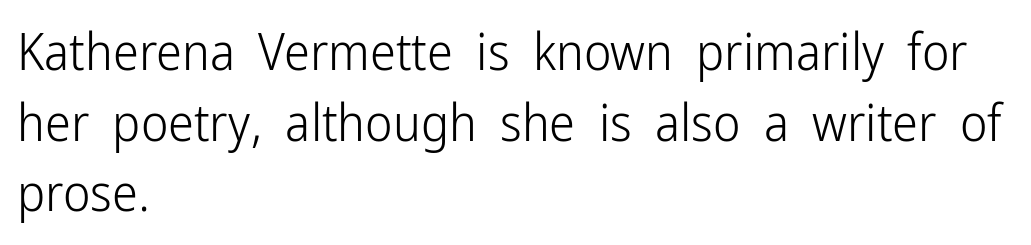
The rendering anchors every line to the left-hand side. The letters look calm and open, with moderate or lighter stems. The lines sit at an ordinary, default distance from one another. The designer went with a sans here, leaving each stem footless. Posture: straight, roman, zero tilt. Here the glyphs are tracked normally, forming tight word shapes.
